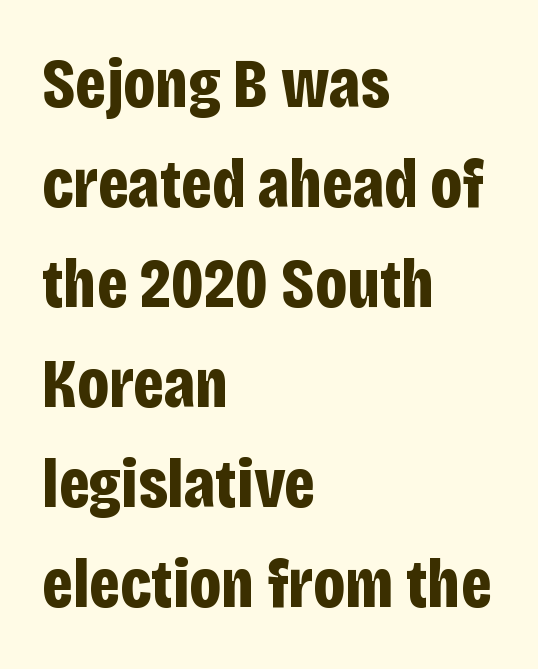
{"serif": "no", "italic": "no", "bold": "yes", "weight": "bold", "width": "condensed", "stroke_contrast": "low", "x_height": "large", "monospaced": "no", "underline": "no", "align": "left", "line_spacing": "normal", "line_spacing_ratio": 1.45, "letter_spacing": "normal", "letter_spacing_em": 0.0, "glyph_px": 69}
